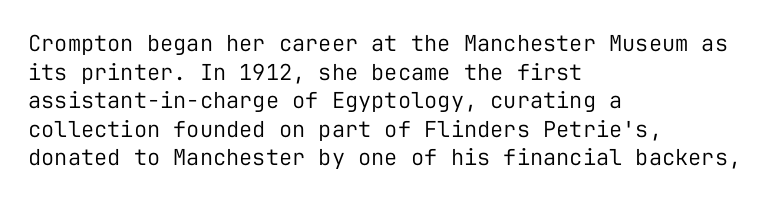
{"italic": "no", "bold": "no", "underline": "no", "align": "left", "line_spacing": "normal", "line_spacing_ratio": 1.3, "letter_spacing": "normal", "letter_spacing_em": 0.0, "glyph_px": 22}
